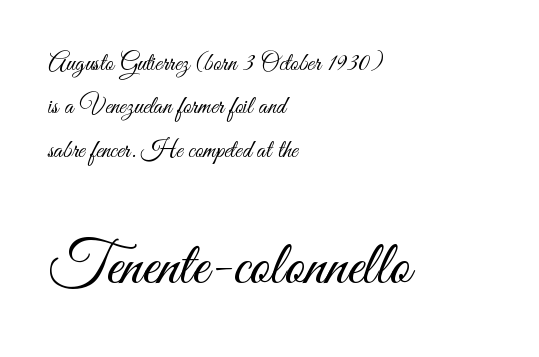
{"serif": "no", "bold": "no", "weight": "light", "width": "condensed", "stroke_contrast": "medium", "x_height": "small", "monospaced": "no", "underline": "no", "align": "left", "line_spacing_ratio": 1.74, "letter_spacing": "normal", "letter_spacing_em": 0.0, "larger_block": "second", "size_ratio": 2.52, "glyph_px": 63}
